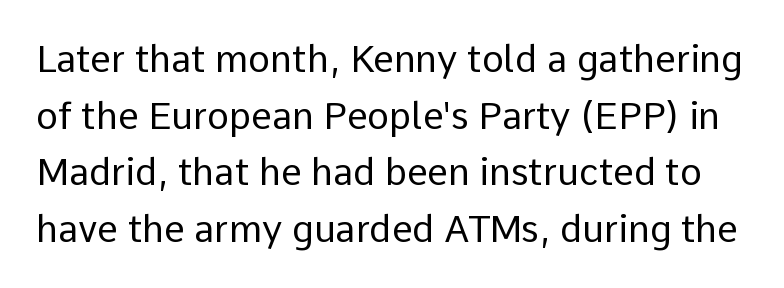
The image shows 37 px regular-weight sans-serif type, upright; set normal line spacing (1.53x), normal letter spacing, not underlined; low stroke contrast and a medium x-height.
